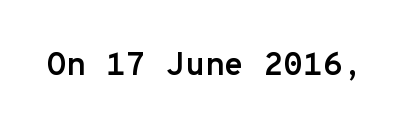
Q: Is the text bold? A: Yes.
Q: Is the text italic (slanted)? A: No, it is upright.
Q: Is the typeface a serif or a sans-serif typeface? A: Sans-serif.
Q: Is the text underlined? A: No.
Q: Is the spacing between letters normal or unusually wide? A: Normal.
Q: Width (condensed, normal, or wide)? A: Normal.
Q: Stroke contrast? A: Low.
Q: x-height? A: Medium.
Q: Monospaced? A: Yes.
